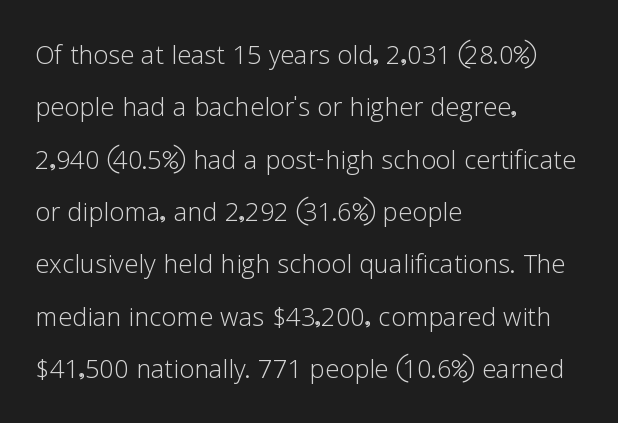
The image shows 34 px light sans-serif type, upright; set left-aligned, normal line spacing (1.54x), normal letter spacing, not underlined; low stroke contrast and a medium x-height.
